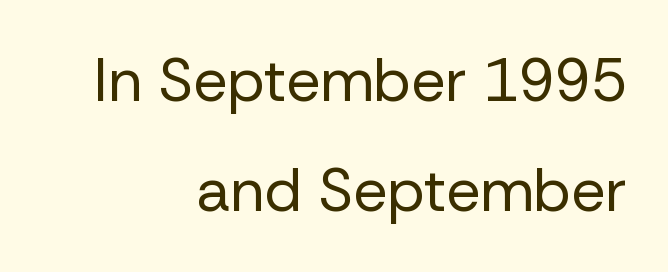
{"serif": "no", "italic": "no", "bold": "no", "weight": "regular", "width": "normal", "stroke_contrast": "low", "x_height": "medium", "monospaced": "no", "underline": "no", "align": "right", "line_spacing_ratio": 1.84, "letter_spacing": "normal", "letter_spacing_em": 0.0, "glyph_px": 60}
